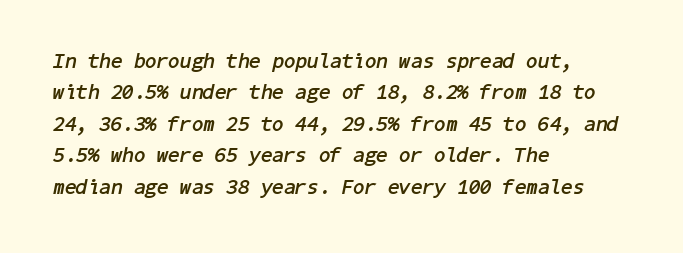
{"italic": "yes", "lean": "right", "slant_degrees": 11, "bold": "yes", "underline": "no", "align": "left", "line_spacing": "normal", "line_spacing_ratio": 1.5, "letter_spacing": "normal", "letter_spacing_em": 0.0, "glyph_px": 21}
